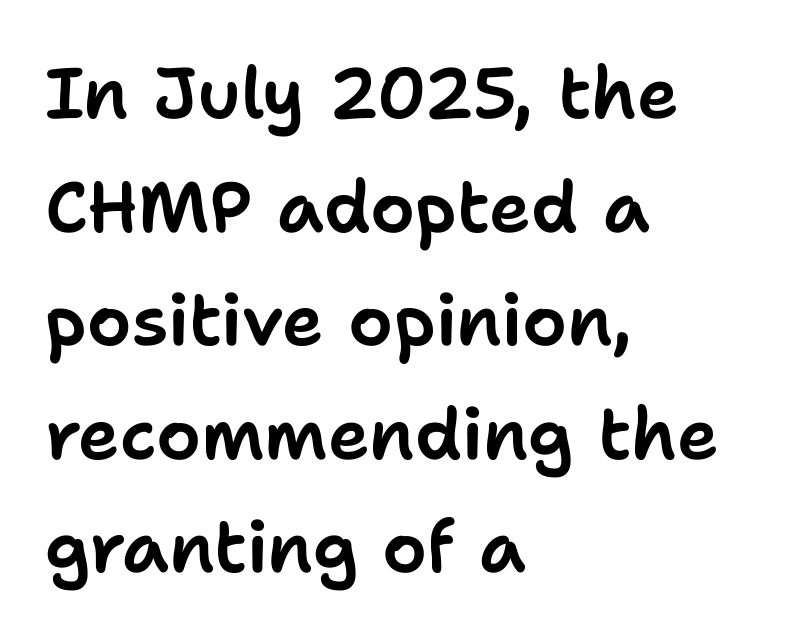
Q: Is the text italic (slanted)? A: No, it is upright.
Q: Is the typeface a serif or a sans-serif typeface? A: Sans-serif.
Q: Is the text underlined? A: No.
Q: How is the paragraph aligned? A: Left-aligned.
Q: Is the spacing between letters normal or unusually wide? A: Normal.
Q: Is the spacing between lines tight, normal or loose? A: Normal.
Q: Width (condensed, normal, or wide)? A: Normal.
Q: Stroke contrast? A: Low.
Q: x-height? A: Medium.
Q: Monospaced? A: No.
